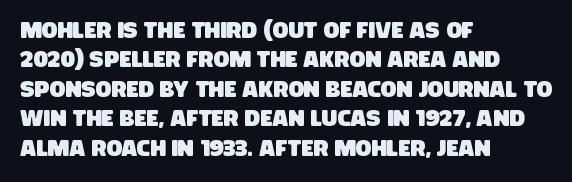
The baseline area is clear. In CSS terms this would be text-align: left. In terms of letterspacing, this is plain default setting. Interline gaps are of average width in this sample.
